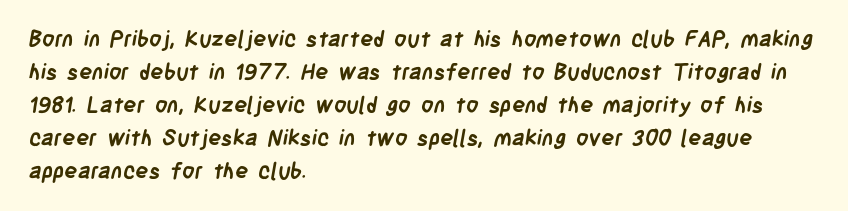
Q: Is the text bold? A: Yes.
Q: Is the text underlined? A: No.
Q: How is the paragraph aligned? A: Left-aligned.
Q: Is the spacing between letters normal or unusually wide? A: Normal.
Q: Is the spacing between lines tight, normal or loose? A: Normal.
